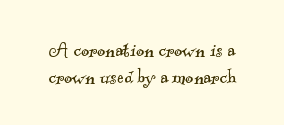
The image shows 24 px text type; set tight line spacing (1.12x), normal letter spacing, not underlined.
